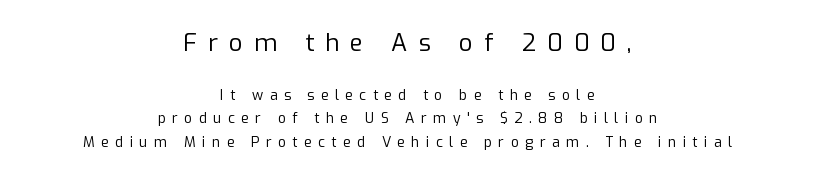
{"italic": "no", "bold": "no", "underline": "no", "align": "center", "line_spacing": "normal", "line_spacing_ratio": 1.66, "letter_spacing": "wide", "letter_spacing_em": 0.46, "larger_block": "first", "size_ratio": 1.71, "glyph_px": 24}
